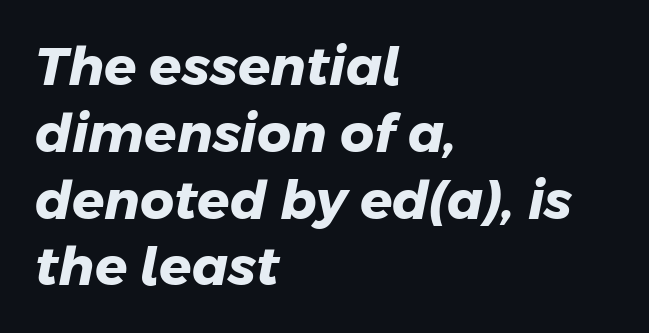
Nothing sits at the stroke ends, so this counts as sans-serif. Here the designer chose a conventional face with non-uniform glyph widths. Caption: bold face, heavy strokes. Here the glyphs are tracked normally, forming tight word shapes.
